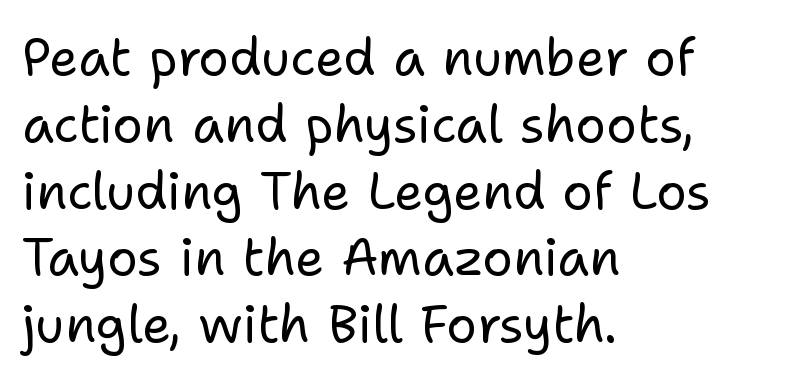
The image shows 51 px regular-weight sans-serif type, upright; set left-aligned, normal line spacing (1.31x), normal letter spacing, not underlined; low stroke contrast and a medium x-height.
